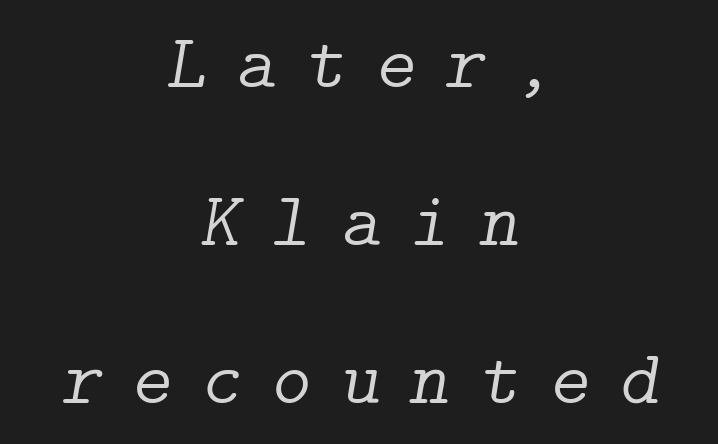
The image shows 77 px light serif type, italic (leaning right); set centered, loose line spacing (2.05x), unusually wide letter spacing (+0.38 em), not underlined; low stroke contrast and a medium x-height.
